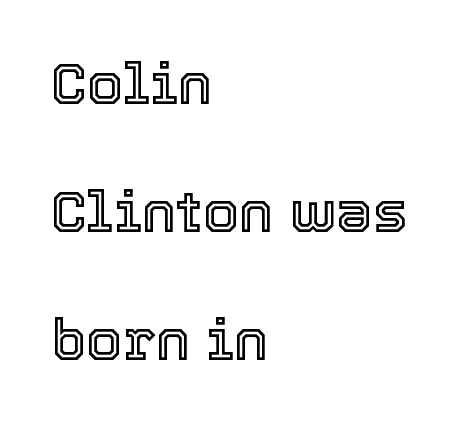
Q: Is the text italic (slanted)? A: No, it is upright.
Q: Is the text underlined? A: No.
Q: How is the paragraph aligned? A: Left-aligned.
Q: Is the spacing between letters normal or unusually wide? A: Normal.
Q: Is the spacing between lines tight, normal or loose? A: Loose.
Q: Width (condensed, normal, or wide)? A: Normal.
Q: x-height? A: Medium.
Q: Monospaced? A: No.
